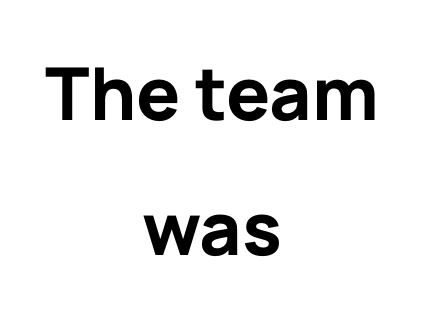
{"serif": "no", "italic": "no", "bold": "yes", "weight": "bold", "width": "normal", "stroke_contrast": "low", "x_height": "medium", "monospaced": "no", "underline": "no", "align": "center", "line_spacing_ratio": 1.85, "letter_spacing": "normal", "letter_spacing_em": 0.0, "glyph_px": 73}
